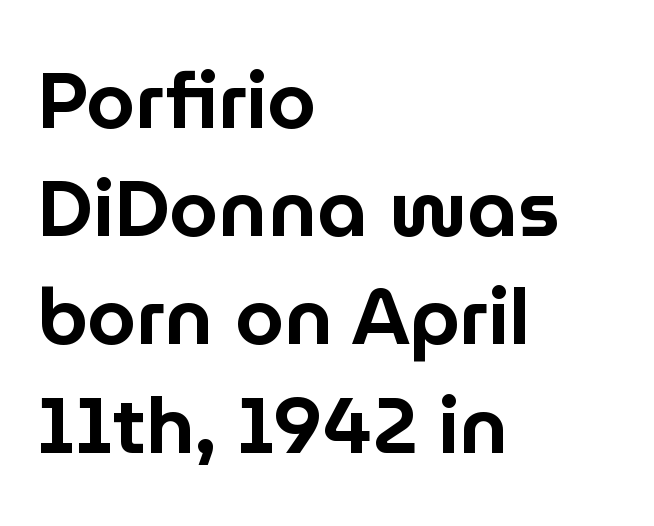
{"serif": "no", "italic": "no", "width": "normal", "stroke_contrast": "low", "x_height": "medium", "monospaced": "no", "underline": "no", "align": "left", "line_spacing": "normal", "line_spacing_ratio": 1.37, "letter_spacing": "normal", "letter_spacing_em": 0.0, "glyph_px": 79}
